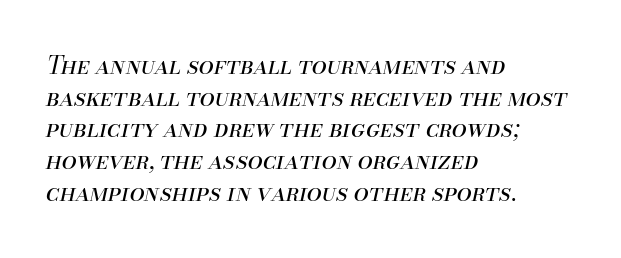
{"italic": "yes", "lean": "right", "slant_degrees": 13, "bold": "no", "underline": "no", "align": "left", "line_spacing": "normal", "line_spacing_ratio": 1.32, "letter_spacing": "normal", "letter_spacing_em": 0.0, "glyph_px": 24}
